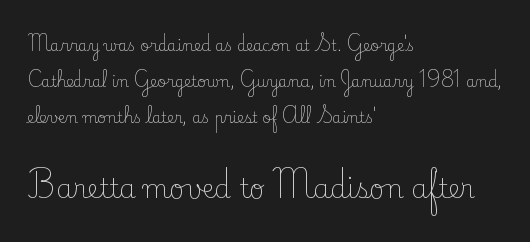
{"italic": "no", "bold": "no", "underline": "no", "align": "left", "line_spacing": "loose", "line_spacing_ratio": 2.4, "letter_spacing": "normal", "letter_spacing_em": 0.0, "larger_block": "second", "size_ratio": 1.73, "glyph_px": 26}
